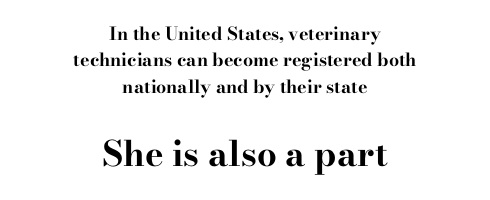
What's the leading like? Ordinary, nothing unusual. Each letter's strokes conclude with small projecting serifs. Is there any slant? The stems are plumb. Nobody touched the tracking dial on this one.
